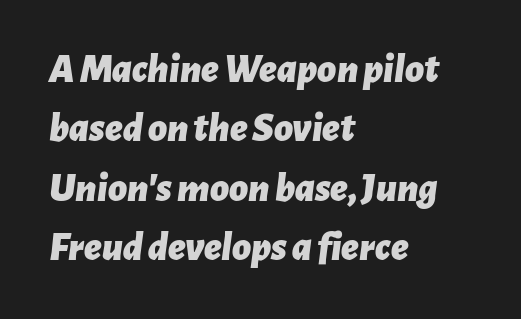
Does the leading feel generous? No, just average. The characters look thick and weighty, a clear bold. Underline: absent. Each letter keeps its own natural width here, so spacing adapts to shape. Here the glyphs are tracked normally, forming tight word shapes. Rendered with sloped, italic letterforms.
